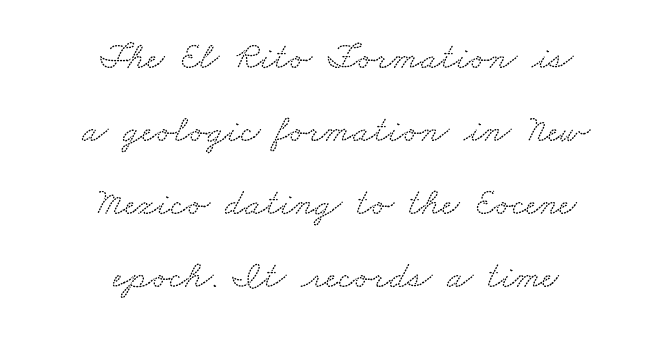
Q: Is the text underlined? A: No.
Q: How is the paragraph aligned? A: Centered.
Q: Is the spacing between letters normal or unusually wide? A: Normal.
Q: Is the spacing between lines tight, normal or loose? A: Loose.
Q: Width (condensed, normal, or wide)? A: Wide.
Q: Stroke contrast? A: Low.
Q: x-height? A: Small.
Q: Monospaced? A: No.
